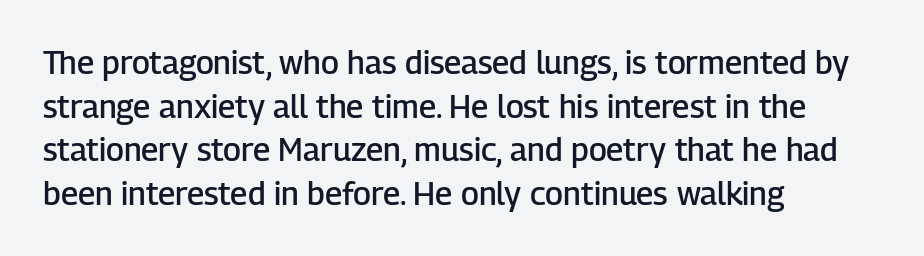
Slightly chunky letters — semibold, I'd say, not full bold. Standard letterfit; no display-style spreading of the glyphs. The font family rendered here belongs to the sans-serif group. Each new line begins a customary step beneath the previous one.
